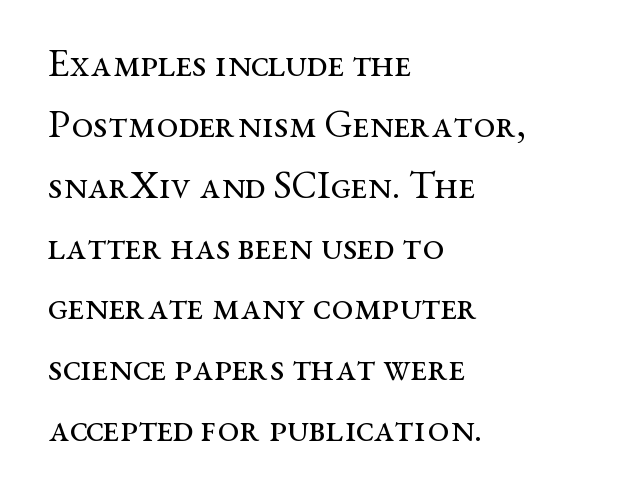
The image shows 39 px regular-weight, wide serif type, upright; set left-aligned, normal line spacing (1.56x), normal letter spacing, not underlined; medium stroke contrast and a medium x-height.
